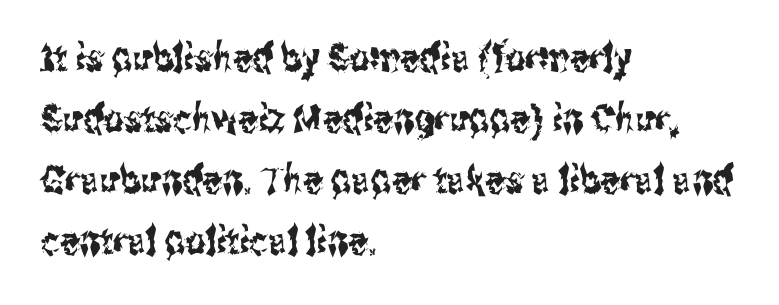
This sample has the flowing, uneven cadence of proportional lettering. Font category for this specimen: sans-serif. The area under the type is left untouched. All the whitespace from short lines collects on the right.
